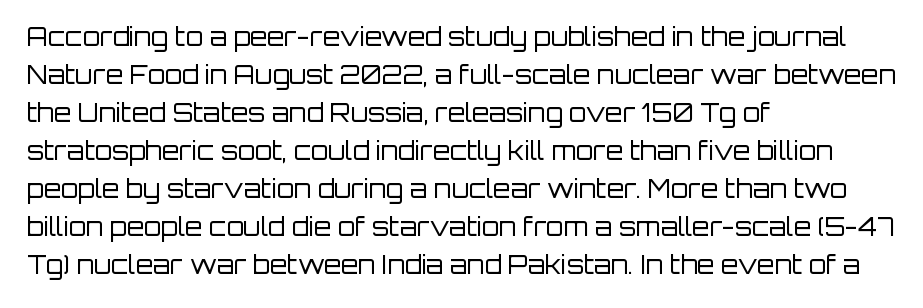
The font's upright variant was chosen for this text. The specimen omits any rule beneath the text block's lines. All the whitespace from short lines collects on the right. Tracking here is standard; glyphs follow each other at the usual distance.
